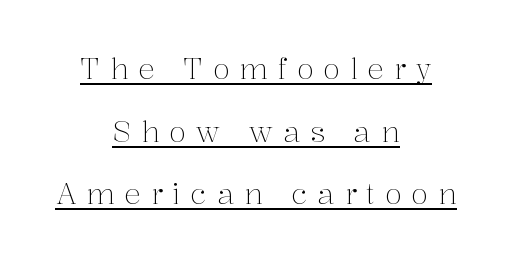
{"serif": "yes", "italic": "no", "bold": "no", "weight": "light", "width": "normal", "stroke_contrast": "medium", "x_height": "medium", "monospaced": "no", "underline": "yes", "align": "center", "line_spacing": "loose", "line_spacing_ratio": 2.24, "letter_spacing": "wide", "letter_spacing_em": 0.35, "glyph_px": 28}
